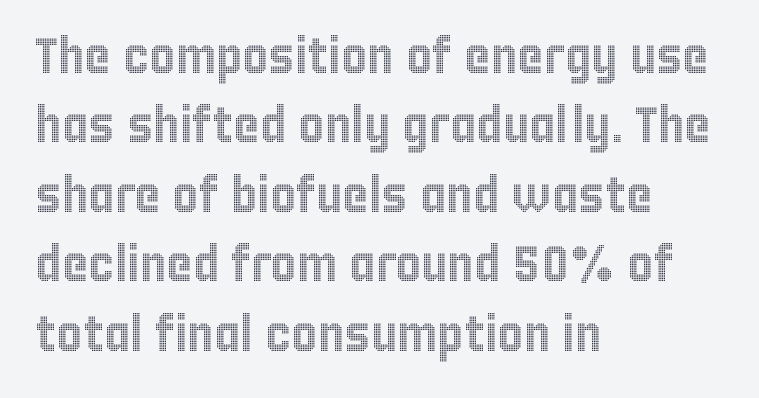
The image shows 50 px condensed type, upright; set left-aligned, normal line spacing (1.39x), normal letter spacing, not underlined; a large x-height.
